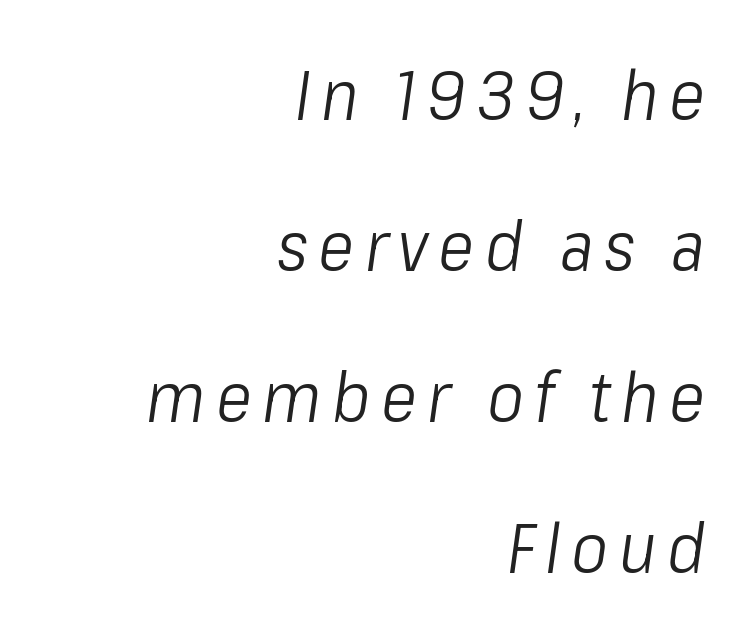
Is there much room between lines? Yes — plenty of vertical air separates them. Horizontal alignment here is rightward, an uncommon choice for prose. The baseline area is clear. Spacing verdict: proportional, widths tailored to each character. There's an unmistakable incline to the writing here. On a weight scale, this lands at 450 or below.
